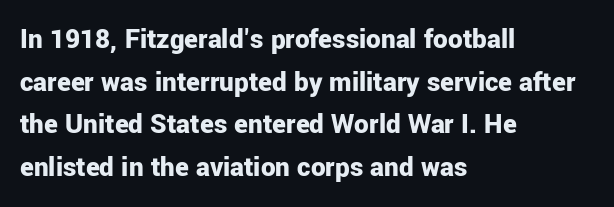
{"serif": "no", "italic": "no", "bold": "yes", "weight": "bold", "width": "normal", "stroke_contrast": "low", "x_height": "medium", "monospaced": "no", "underline": "no", "align": "left", "line_spacing": "normal", "line_spacing_ratio": 1.47, "letter_spacing": "normal", "letter_spacing_em": 0.0, "glyph_px": 29}
